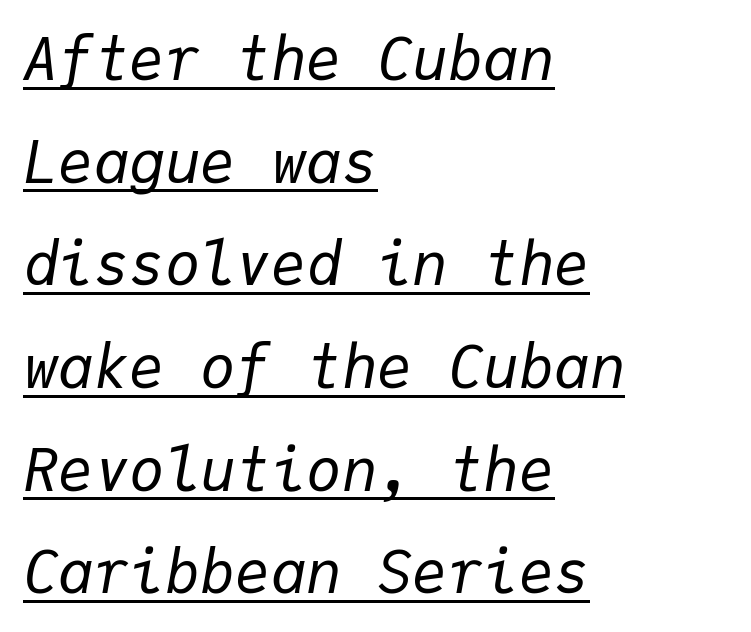
Somebody hit Ctrl+U on this one — the words are underlined. This sample uses an oblique cut, with every glyph tilted off the vertical. One-word summary of the alignment: left. No chunkiness to these letters — they're not bold. These lines are rendered in a fixed-pitch font.
